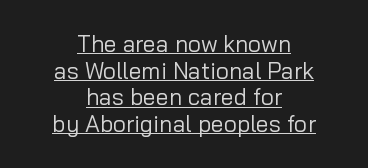
Q: Is the text bold? A: No.
Q: Is the text italic (slanted)? A: No, it is upright.
Q: Is the text underlined? A: Yes.
Q: How is the paragraph aligned? A: Centered.
Q: Is the spacing between letters normal or unusually wide? A: Normal.
